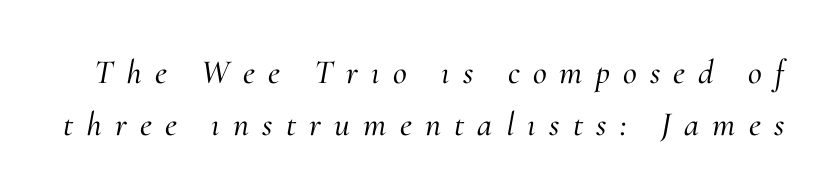
Does the lettering tilt? It does — this is italic. The rendering uses a moderate line-height, typical for paragraphs. Font category for this specimen: serif. The letters are spread apart with noticeably loose tracking. This sample has the flowing, uneven cadence of proportional lettering.
